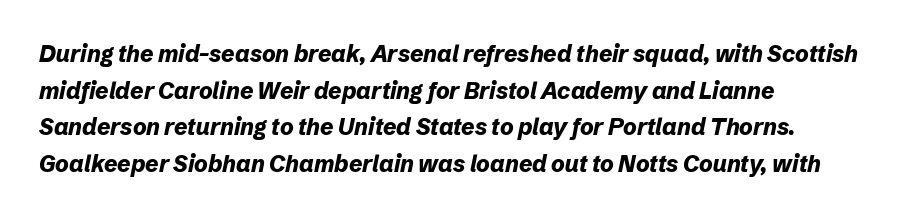
Q: Is the text bold? A: Yes.
Q: Is the text italic (slanted)? A: Yes, it leans right by about 12 degrees.
Q: Is the text underlined? A: No.
Q: How is the paragraph aligned? A: Left-aligned.
Q: Is the spacing between letters normal or unusually wide? A: Normal.
Q: Is the spacing between lines tight, normal or loose? A: Normal.
